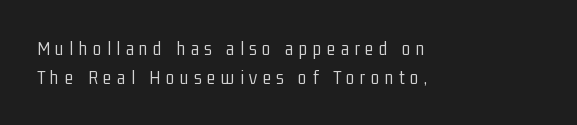
{"italic": "no", "bold": "no", "underline": "no", "align": "left", "line_spacing": "normal", "line_spacing_ratio": 1.44, "letter_spacing": "wide", "letter_spacing_em": 0.27, "glyph_px": 20}
